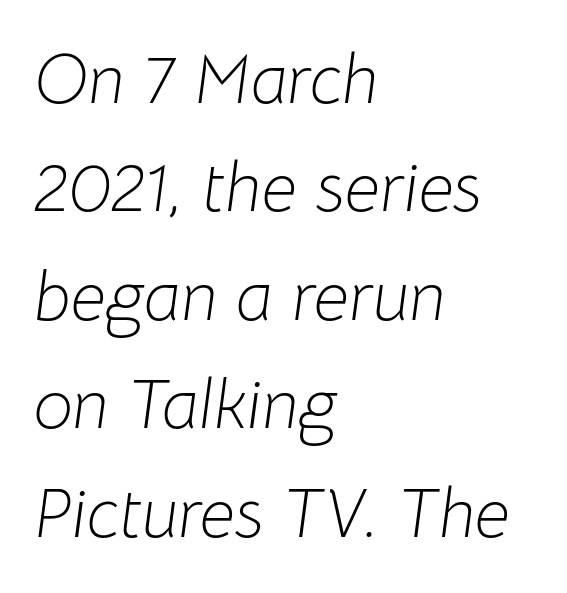
{"italic": "yes", "lean": "right", "slant_degrees": 8, "bold": "no", "weight": "light", "width": "normal", "stroke_contrast": "low", "x_height": "medium", "monospaced": "no", "underline": "no", "align": "left", "line_spacing": "normal", "line_spacing_ratio": 1.55, "letter_spacing": "normal", "letter_spacing_em": 0.0, "glyph_px": 70}
